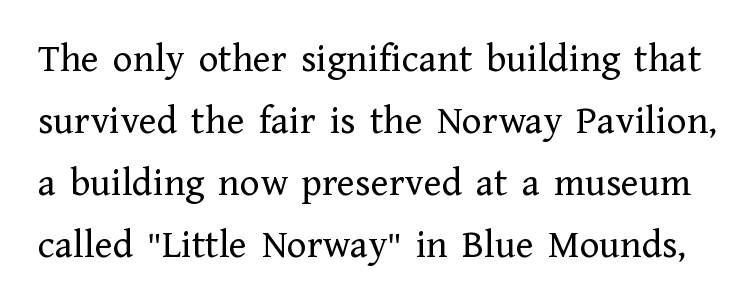
Do the characters align in a grid? No, the font is proportional. Examine the stroke ends and you'll spot serifs. A roman cut, with each character standing at attention. Evenly set lines give the paragraph a standard silhouette. Clear beneath every line of the passage. The typeface has the unassuming heft of standard copy or less.
